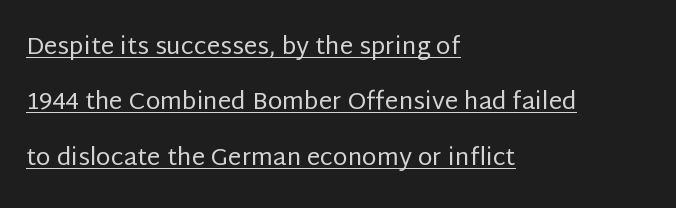
Q: Is the text bold? A: No.
Q: Is the text italic (slanted)? A: No, it is upright.
Q: Is the text underlined? A: Yes.
Q: How is the paragraph aligned? A: Left-aligned.
Q: Is the spacing between letters normal or unusually wide? A: Normal.
Q: Is the spacing between lines tight, normal or loose? A: Loose.
